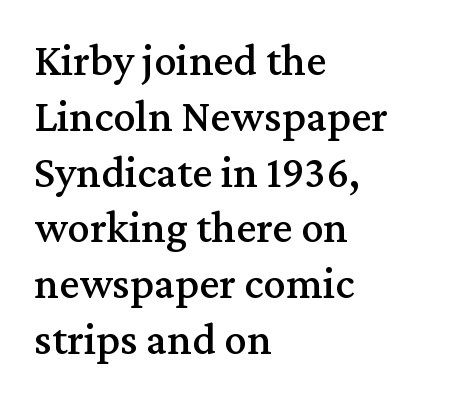
Style check: upright. Standard letterfit; no display-style spreading of the glyphs. Varying glyph widths throughout — classic text-font behaviour. To sum up the face: it has serifs.
